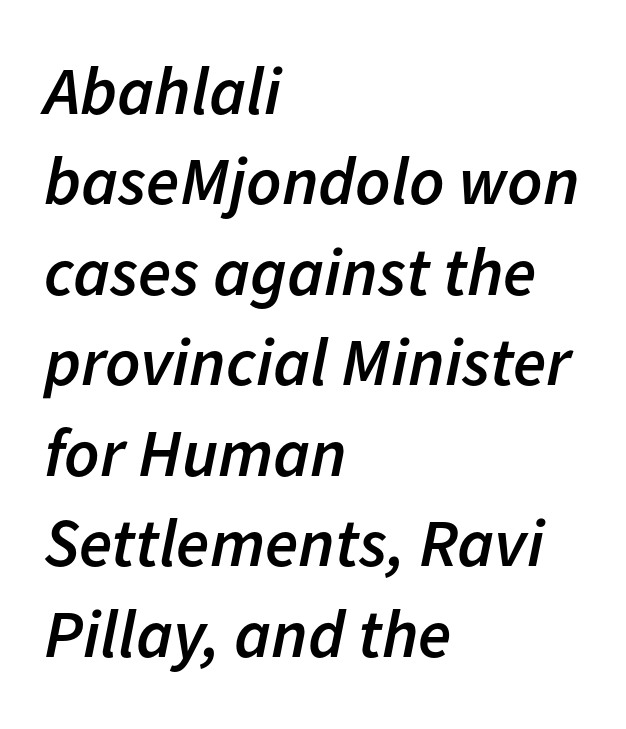
{"italic": "yes", "lean": "right", "slant_degrees": 11, "bold": "semi", "weight": "semibold", "width": "normal", "stroke_contrast": "low", "x_height": "medium", "monospaced": "no", "underline": "no", "align": "left", "line_spacing": "normal", "line_spacing_ratio": 1.33, "letter_spacing": "normal", "letter_spacing_em": 0.0, "glyph_px": 68}
